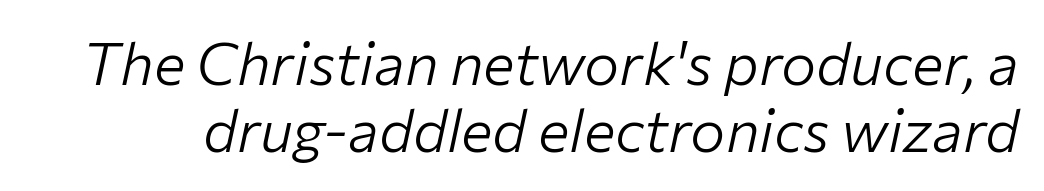
Is this a heavy cut? Hardly; it is regular or lighter. A typesetter would call this proportional, since set widths differ per character. You can tell it's italic because the verticals aren't actually vertical. The words here are not underlined. Glyph-to-glyph distance matches everyday printed text.
